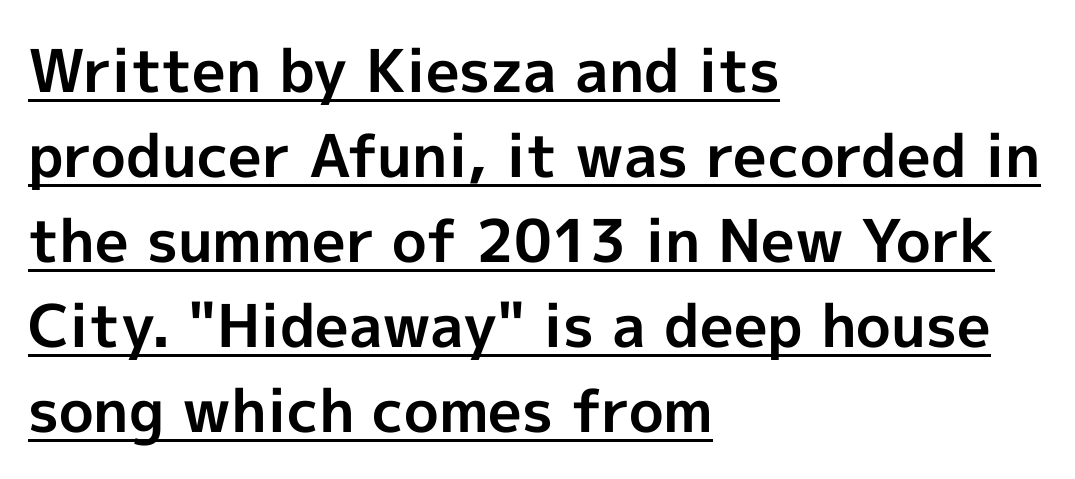
{"serif": "no", "italic": "no", "bold": "yes", "weight": "bold", "width": "normal", "x_height": "medium", "monospaced": "no", "underline": "yes", "align": "left", "line_spacing": "normal", "line_spacing_ratio": 1.44, "letter_spacing": "normal", "letter_spacing_em": 0.0, "glyph_px": 59}
